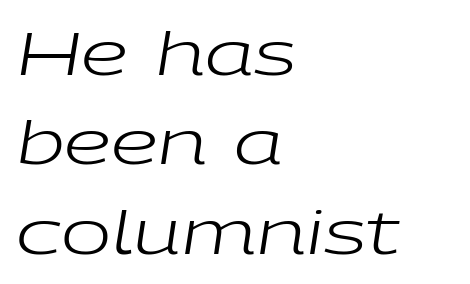
{"italic": "yes", "lean": "right", "slant_degrees": 9, "bold": "no", "weight": "regular", "width": "wide", "stroke_contrast": "low", "x_height": "medium", "monospaced": "no", "underline": "no", "align": "left", "line_spacing": "normal", "line_spacing_ratio": 1.49, "letter_spacing": "normal", "letter_spacing_em": 0.0, "glyph_px": 60}
